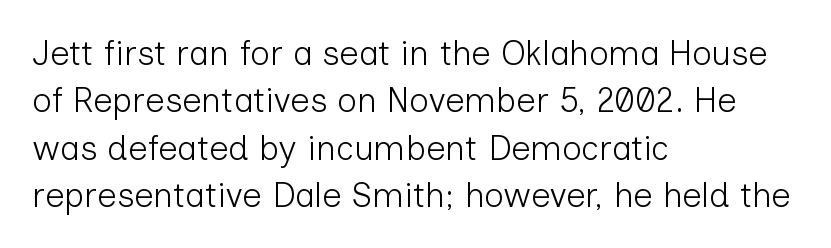
Q: Is the text bold? A: No.
Q: Is the text italic (slanted)? A: No, it is upright.
Q: Is the typeface a serif or a sans-serif typeface? A: Sans-serif.
Q: Is the text underlined? A: No.
Q: How is the paragraph aligned? A: Left-aligned.
Q: Is the spacing between letters normal or unusually wide? A: Normal.
Q: Is the spacing between lines tight, normal or loose? A: Normal.
Q: Width (condensed, normal, or wide)? A: Normal.
Q: Stroke contrast? A: Low.
Q: x-height? A: Medium.
Q: Monospaced? A: No.
